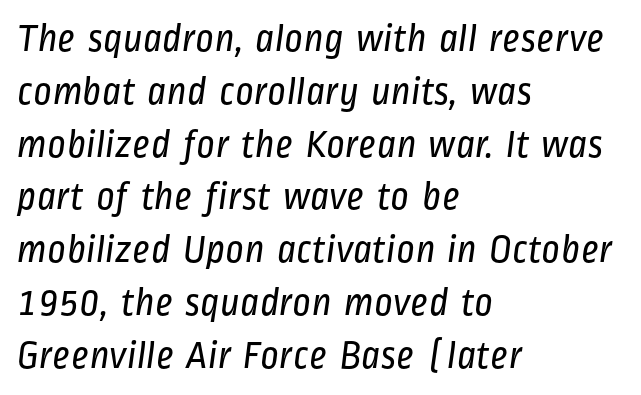
The type family on display is of the sans-serif kind. Baseline-to-baseline distance is the conventional proportion of letter height. The lines in this sample share a left origin and differ only in where they stop. No chunkiness to these letters — they're not bold.
